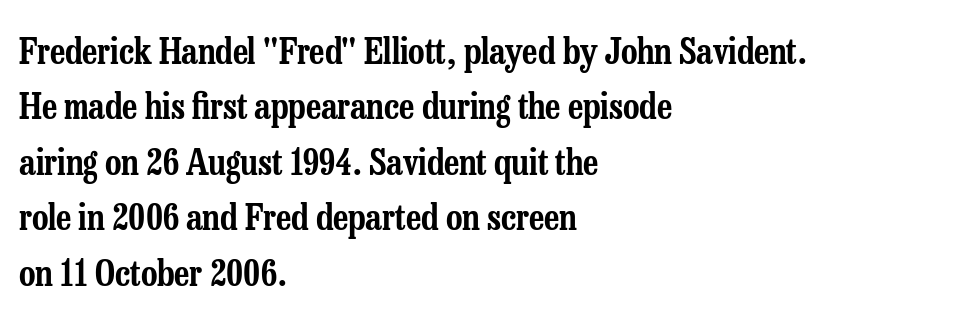
Q: Is the text italic (slanted)? A: No, it is upright.
Q: Is the typeface a serif or a sans-serif typeface? A: Serif.
Q: Is the text underlined? A: No.
Q: How is the paragraph aligned? A: Left-aligned.
Q: Is the spacing between letters normal or unusually wide? A: Normal.
Q: Is the spacing between lines tight, normal or loose? A: Normal.
Q: Width (condensed, normal, or wide)? A: Condensed.
Q: Stroke contrast? A: Low.
Q: x-height? A: Medium.
Q: Monospaced? A: No.
